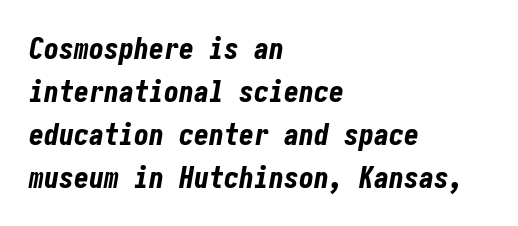
{"italic": "yes", "lean": "right", "slant_degrees": 10, "bold": "yes", "weight": "bold", "width": "condensed", "stroke_contrast": "low", "x_height": "medium", "underline": "no", "align": "left", "line_spacing": "normal", "line_spacing_ratio": 1.43, "letter_spacing": "normal", "letter_spacing_em": 0.0, "glyph_px": 30}
